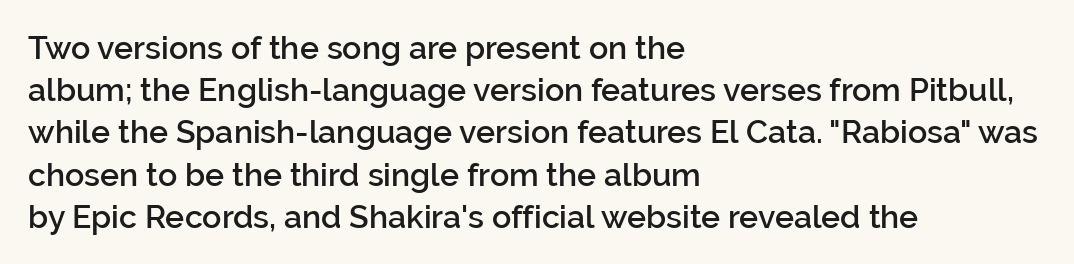
One glance says typical: line gaps are just what's usual. Nothing sits at the stroke ends, so this counts as sans-serif. Designer's note — italics off, roman on. The rendering uses natural spacing where letterforms have individual widths. Compared with typical body copy, the letter spacing here is the same. Moderately thickened strokes mark this as semibold type.
